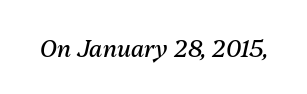
Is this a heavy cut? Hardly; it is regular or lighter. Default kerning and tracking; the words read as compact shapes. Quick note: italic. Clear beneath every line of the passage.
